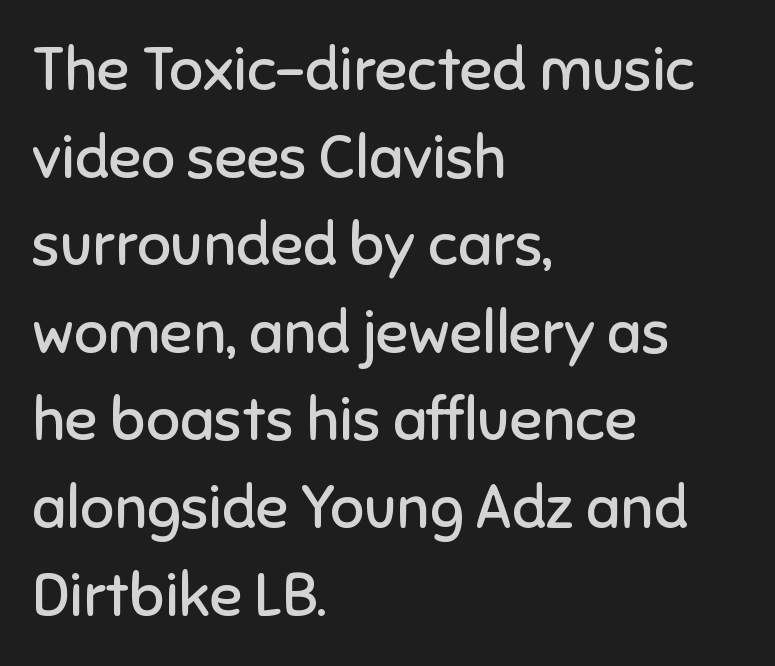
Q: Is the text bold? A: No.
Q: Is the text italic (slanted)? A: No, it is upright.
Q: Is the typeface a serif or a sans-serif typeface? A: Sans-serif.
Q: Is the text underlined? A: No.
Q: How is the paragraph aligned? A: Left-aligned.
Q: Is the spacing between letters normal or unusually wide? A: Normal.
Q: Is the spacing between lines tight, normal or loose? A: Normal.
Q: Width (condensed, normal, or wide)? A: Normal.
Q: Stroke contrast? A: Low.
Q: x-height? A: Medium.
Q: Monospaced? A: No.
